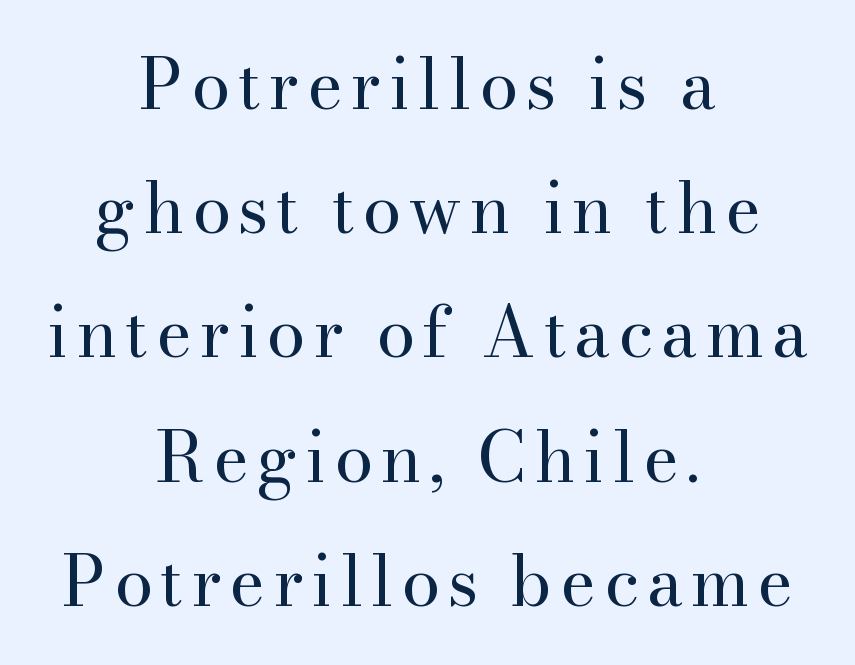
The image shows 69 px regular-weight serif type, upright; set centered, line spacing 1.8x, not underlined; high stroke contrast and a small x-height.
